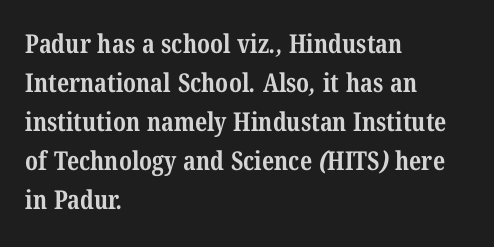
{"bold": "yes", "underline": "no", "align": "left", "line_spacing": "normal", "line_spacing_ratio": 1.5, "letter_spacing": "normal", "letter_spacing_em": 0.0, "glyph_px": 26}
